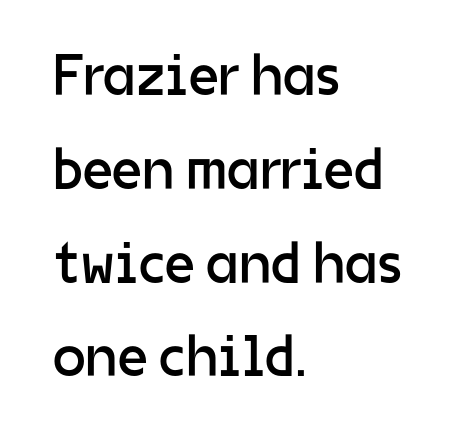
Q: Is the text bold? A: No.
Q: Is the text italic (slanted)? A: No, it is upright.
Q: Is the typeface a serif or a sans-serif typeface? A: Sans-serif.
Q: Is the text underlined? A: No.
Q: How is the paragraph aligned? A: Left-aligned.
Q: Is the spacing between letters normal or unusually wide? A: Normal.
Q: Is the spacing between lines tight, normal or loose? A: Normal.
Q: Width (condensed, normal, or wide)? A: Normal.
Q: Stroke contrast? A: Low.
Q: x-height? A: Medium.
Q: Monospaced? A: No.
